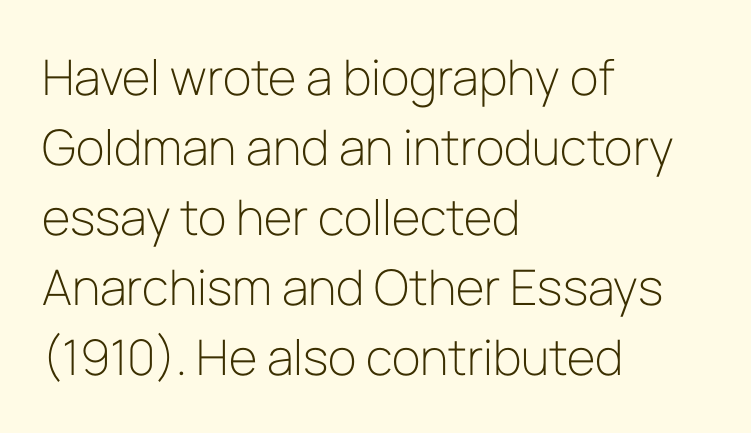
The space between consecutive lines is moderate. Default kerning and tracking; the words read as compact shapes. Is this a fixed-width face? No — the glyphs have proportional, varying widths. The paragraph shown leans on its left margin. The weight tops out at a normal text grade. Words float on clear page, feet unadorned.
